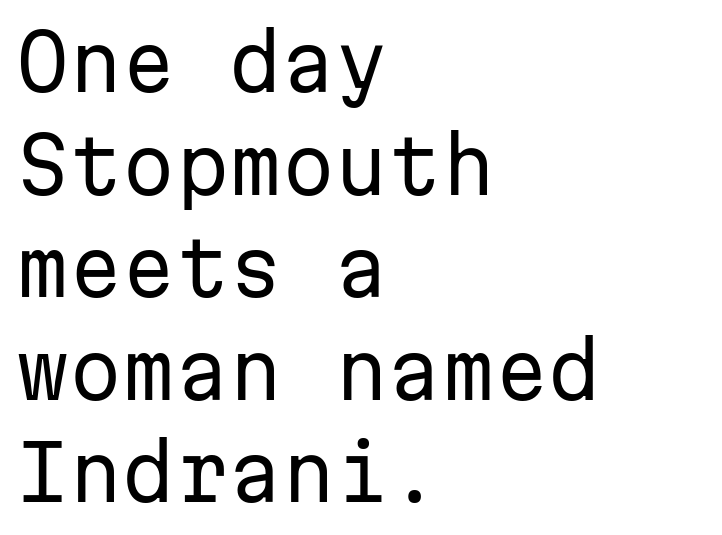
Q: Is the text bold? A: No.
Q: Is the text italic (slanted)? A: No, it is upright.
Q: Is the typeface a serif or a sans-serif typeface? A: Sans-serif.
Q: Is the text underlined? A: No.
Q: How is the paragraph aligned? A: Left-aligned.
Q: Is the spacing between letters normal or unusually wide? A: Normal.
Q: Is the spacing between lines tight, normal or loose? A: Normal.
Q: Width (condensed, normal, or wide)? A: Normal.
Q: Stroke contrast? A: Low.
Q: x-height? A: Medium.
Q: Monospaced? A: Yes.
